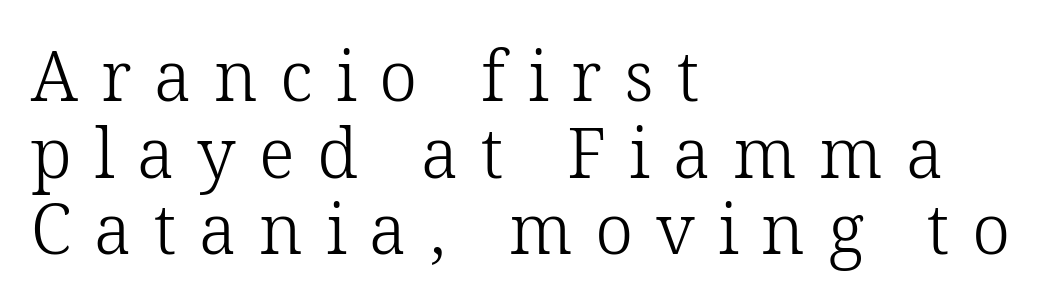
{"serif": "yes", "italic": "no", "bold": "no", "weight": "light", "width": "normal", "stroke_contrast": "low", "x_height": "medium", "monospaced": "no", "underline": "no", "align": "left", "line_spacing": "tight", "line_spacing_ratio": 1.11, "letter_spacing": "wide", "letter_spacing_em": 0.33, "glyph_px": 69}
